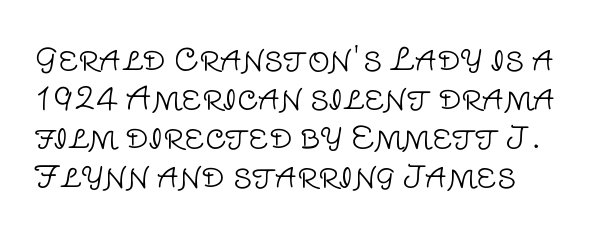
Q: Is the text bold? A: No.
Q: Is the text italic (slanted)? A: Yes.
Q: Is the typeface a serif or a sans-serif typeface? A: Sans-serif.
Q: Is the text underlined? A: No.
Q: How is the paragraph aligned? A: Left-aligned.
Q: Is the spacing between letters normal or unusually wide? A: Normal.
Q: Is the spacing between lines tight, normal or loose? A: Normal.
Q: Width (condensed, normal, or wide)? A: Normal.
Q: Stroke contrast? A: Low.
Q: x-height? A: Large.
Q: Monospaced? A: No.
